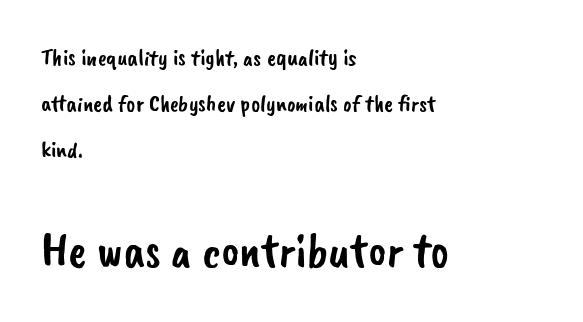
Q: Is the typeface a serif or a sans-serif typeface? A: Sans-serif.
Q: Is the text underlined? A: No.
Q: How is the paragraph aligned? A: Left-aligned.
Q: Is the spacing between letters normal or unusually wide? A: Normal.
Q: Is the spacing between lines tight, normal or loose? A: Loose.
Q: Which block of text is set in a larger size, the first (top) or the second (bottom)? A: The second (bottom) one.
Q: Width (condensed, normal, or wide)? A: Normal.
Q: Stroke contrast? A: Low.
Q: x-height? A: Small.
Q: Monospaced? A: No.
